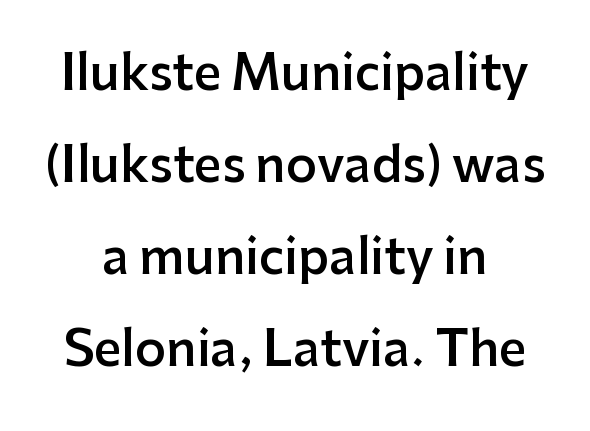
{"serif": "no", "italic": "no", "bold": "semi", "weight": "semibold", "width": "normal", "stroke_contrast": "low", "x_height": "medium", "monospaced": "no", "underline": "no", "align": "center", "line_spacing": "loose", "line_spacing_ratio": 1.92, "letter_spacing": "normal", "letter_spacing_em": 0.0, "glyph_px": 48}
